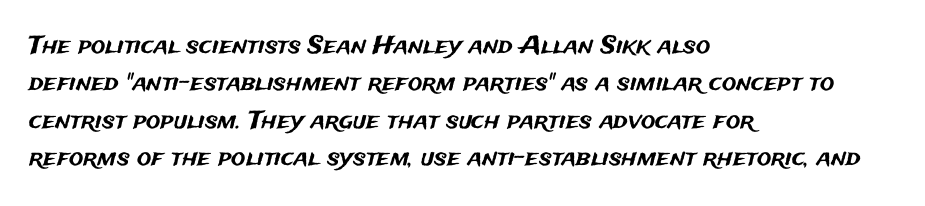
The image shows 24 px text type; set left-aligned, normal line spacing (1.56x), normal letter spacing, not underlined.
